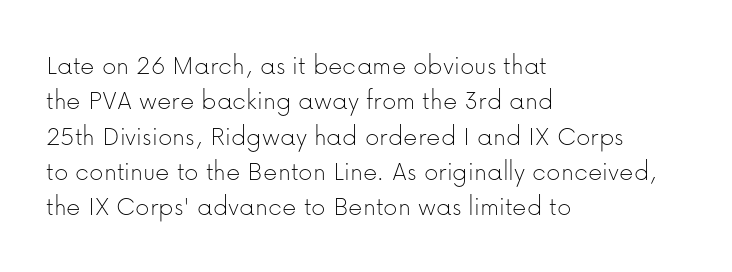
The image shows 28 px thin sans-serif type, upright; set left-aligned, normal line spacing (1.26x), normal letter spacing, not underlined; low stroke contrast and a medium x-height.
